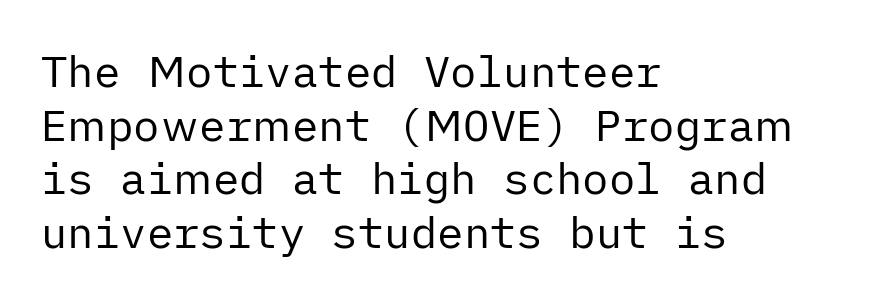
In terms of posture, this sample is upright. This sample is left-justified, so line endings fall wherever the words run out. No word sits above an underline. The line texture is even and compact thanks to regular tracking. Stems and bowls with no extra thickness — not bold.
